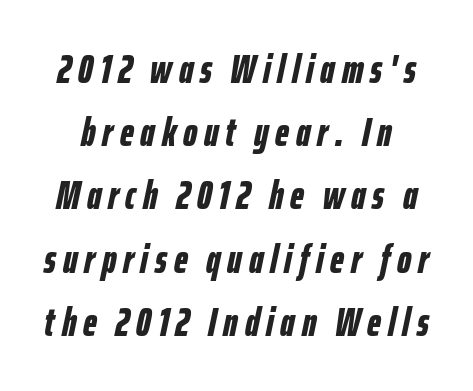
{"italic": "yes", "lean": "right", "slant_degrees": 12, "bold": "yes", "weight": "bold", "width": "condensed", "stroke_contrast": "low", "x_height": "medium", "monospaced": "no", "underline": "no", "line_spacing": "normal", "line_spacing_ratio": 1.58, "glyph_px": 40}
